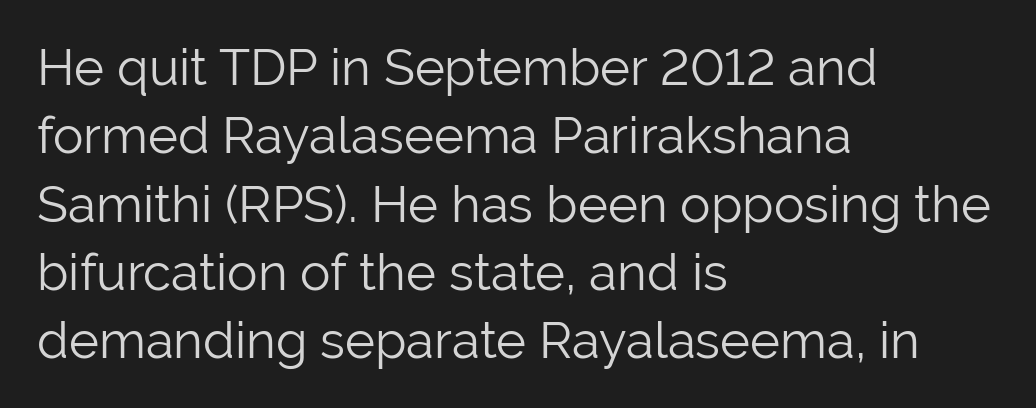
The image shows 51 px light sans-serif type, upright; set left-aligned, normal line spacing (1.34x), normal letter spacing, not underlined; low stroke contrast and a medium x-height.
